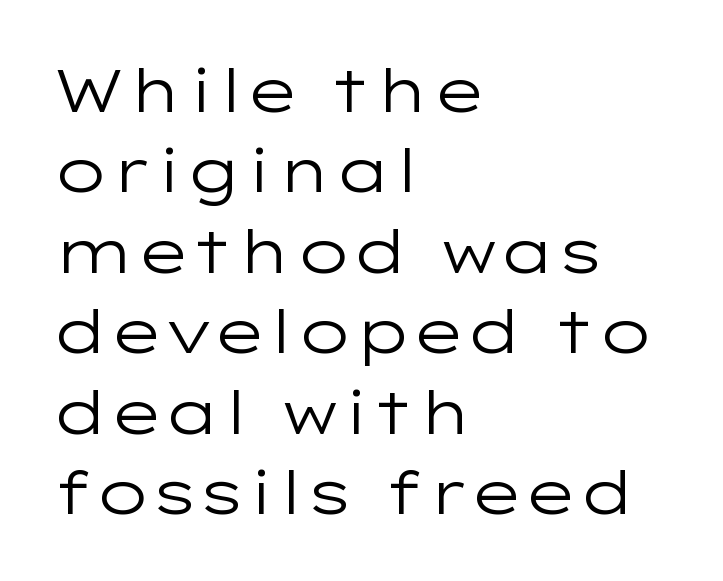
Q: Is the text bold? A: No.
Q: Is the text italic (slanted)? A: No, it is upright.
Q: Is the typeface a serif or a sans-serif typeface? A: Sans-serif.
Q: Is the text underlined? A: No.
Q: How is the paragraph aligned? A: Left-aligned.
Q: Is the spacing between letters normal or unusually wide? A: Normal.
Q: Is the spacing between lines tight, normal or loose? A: Normal.
Q: Width (condensed, normal, or wide)? A: Wide.
Q: Stroke contrast? A: Low.
Q: x-height? A: Medium.
Q: Monospaced? A: No.
